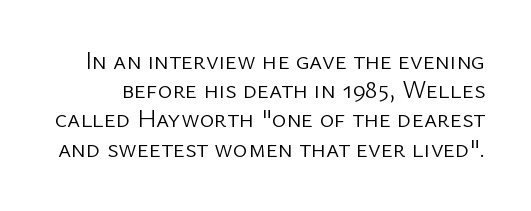
The image shows 25 px text type, upright; set line spacing 1.17x, normal letter spacing, not underlined.
